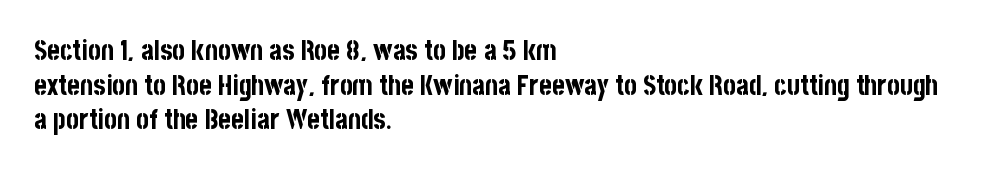
The image shows 27 px bold type, upright; set left-aligned, normal line spacing (1.28x), normal letter spacing, not underlined.
